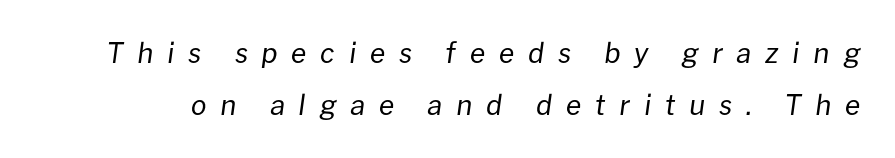
The image shows 28 px regular-weight type, italic (leaning right); set line spacing 1.87x, unusually wide letter spacing (+0.49 em), not underlined; low stroke contrast and a medium x-height.
